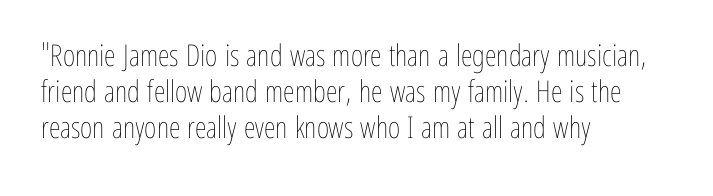
Q: Is the text bold? A: No.
Q: Is the text italic (slanted)? A: No, it is upright.
Q: Is the text underlined? A: No.
Q: How is the paragraph aligned? A: Left-aligned.
Q: Is the spacing between letters normal or unusually wide? A: Normal.
Q: Width (condensed, normal, or wide)? A: Condensed.
Q: Stroke contrast? A: Low.
Q: x-height? A: Medium.
Q: Monospaced? A: No.
